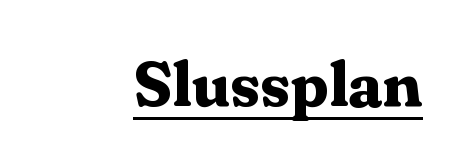
Q: Is the text bold? A: Yes.
Q: Is the text italic (slanted)? A: No, it is upright.
Q: Is the typeface a serif or a sans-serif typeface? A: Serif.
Q: Is the text underlined? A: Yes.
Q: Is the spacing between letters normal or unusually wide? A: Normal.
Q: Width (condensed, normal, or wide)? A: Normal.
Q: Stroke contrast? A: Medium.
Q: x-height? A: Medium.
Q: Monospaced? A: No.
